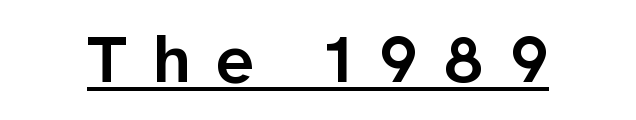
Q: Is the text bold? A: Semi-bold.
Q: Is the text italic (slanted)? A: No, it is upright.
Q: Is the typeface a serif or a sans-serif typeface? A: Sans-serif.
Q: Is the text underlined? A: Yes.
Q: Is the spacing between letters normal or unusually wide? A: Unusually wide.
Q: Width (condensed, normal, or wide)? A: Normal.
Q: Stroke contrast? A: Low.
Q: x-height? A: Medium.
Q: Monospaced? A: No.
